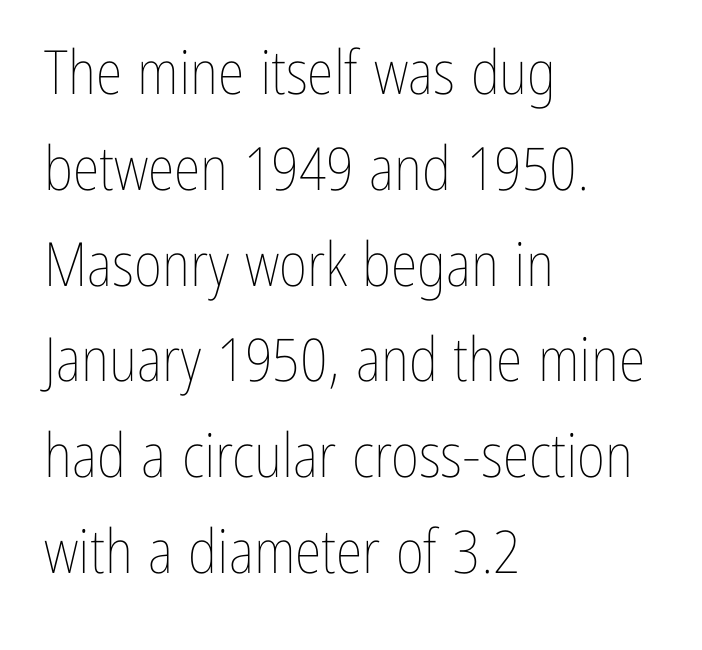
Quick note: underline off. Varying glyph widths throughout — classic text-font behaviour. The vertical gap from one line to the next is medium. A student would call this left alignment; a typographer would say flush left, rag right. Standard letterfit; no display-style spreading of the glyphs.
